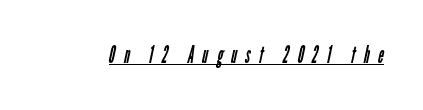
Q: Is the text bold? A: No.
Q: Is the text underlined? A: Yes.
Q: Is the spacing between letters normal or unusually wide? A: Unusually wide.
